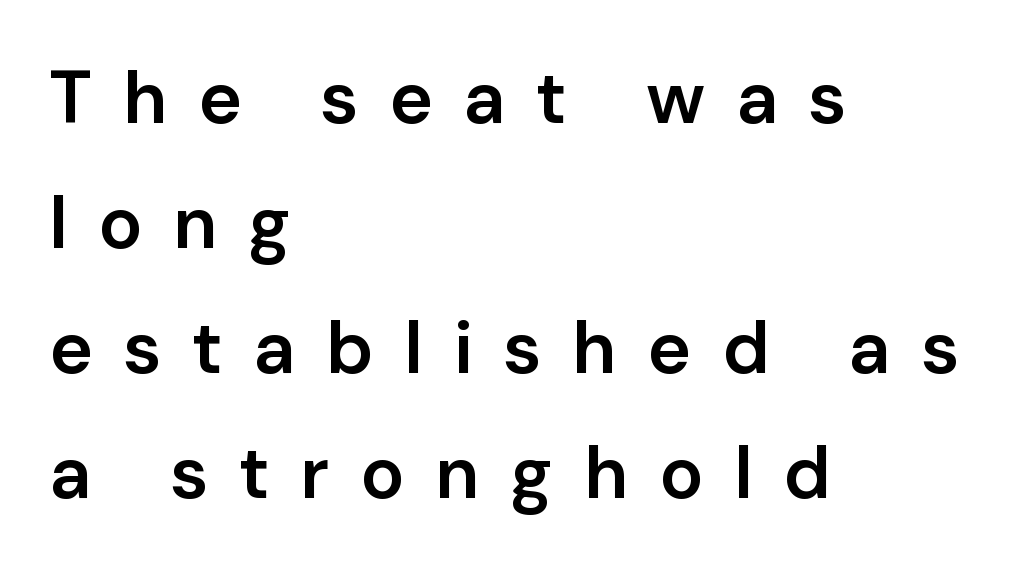
Type without underlining. Is the type bold? Partly — it's a semibold, heavier than regular but not fully bold. A classic flush-left, rag-right setting is used for this passage. In terms of letterspacing, this is a distinctly airy, spread setting. Are there feet on the stems? There aren't — it's a sans.
